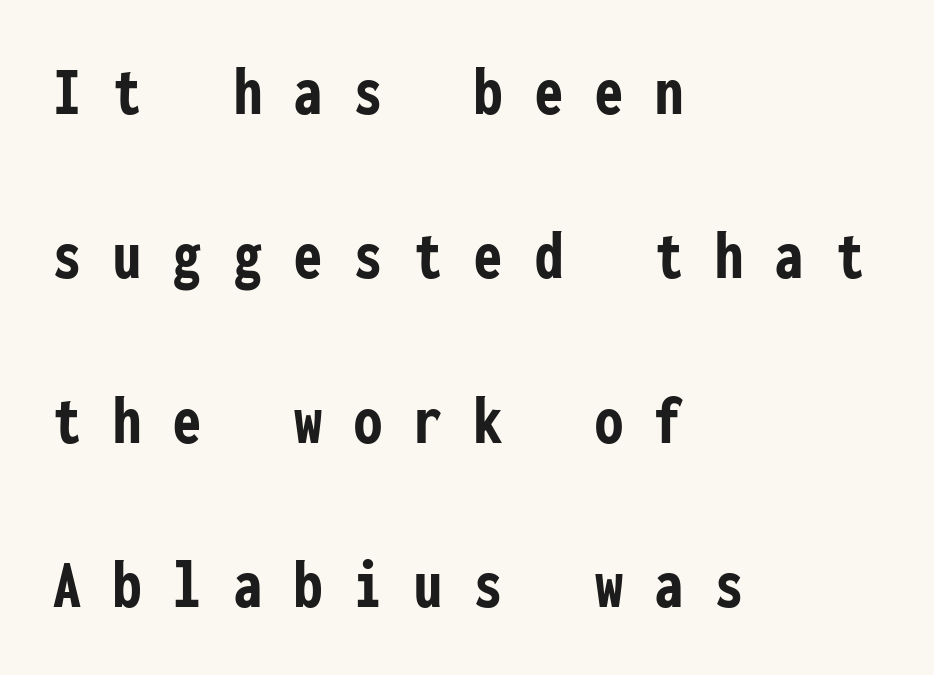
The image shows 70 px semibold, condensed sans-serif type, upright, monospaced; set left-aligned, loose line spacing (2.35x), unusually wide letter spacing (+0.46 em), not underlined; low stroke contrast and a medium x-height.
